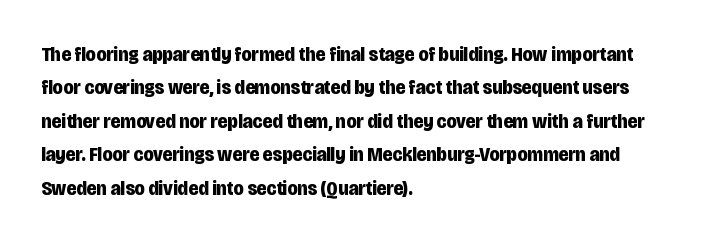
{"italic": "no", "bold": "yes", "underline": "no", "align": "left", "line_spacing": "normal", "line_spacing_ratio": 1.59, "letter_spacing": "normal", "letter_spacing_em": 0.0, "glyph_px": 21}
